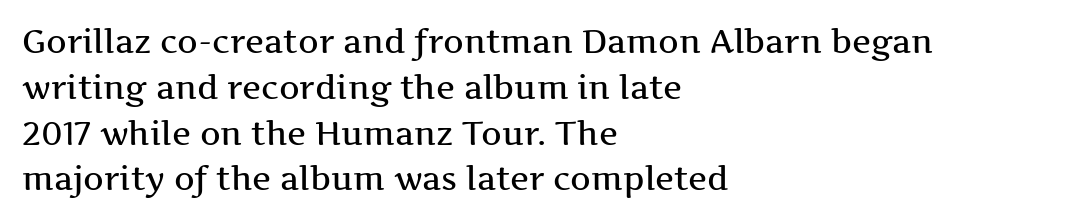
The image shows 32 px wide serif type, upright; set left-aligned, normal line spacing (1.43x), normal letter spacing, not underlined; medium stroke contrast and a medium x-height.
